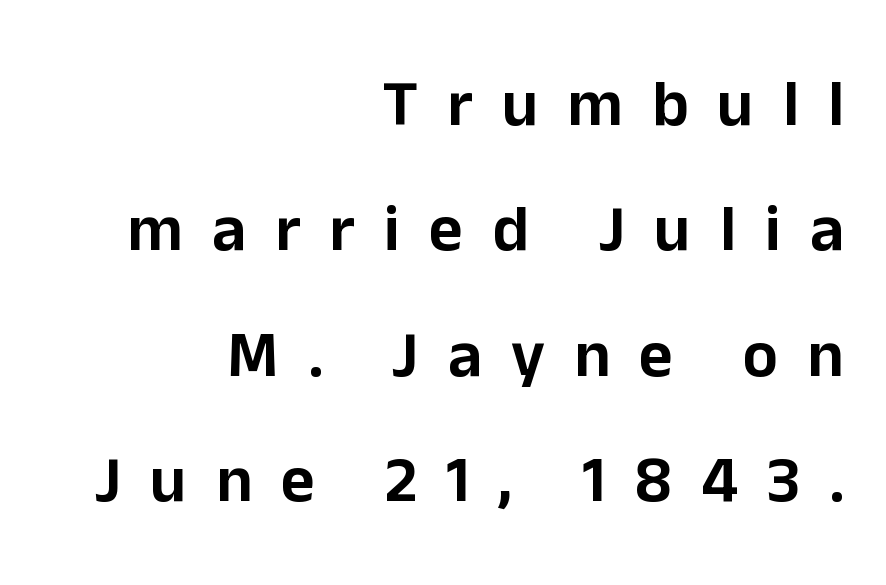
Q: Is the text italic (slanted)? A: No, it is upright.
Q: Is the typeface a serif or a sans-serif typeface? A: Sans-serif.
Q: Is the text underlined? A: No.
Q: How is the paragraph aligned? A: Right-aligned.
Q: Is the spacing between letters normal or unusually wide? A: Unusually wide.
Q: Is the spacing between lines tight, normal or loose? A: Loose.
Q: Width (condensed, normal, or wide)? A: Normal.
Q: Stroke contrast? A: Low.
Q: x-height? A: Medium.
Q: Monospaced? A: No.
